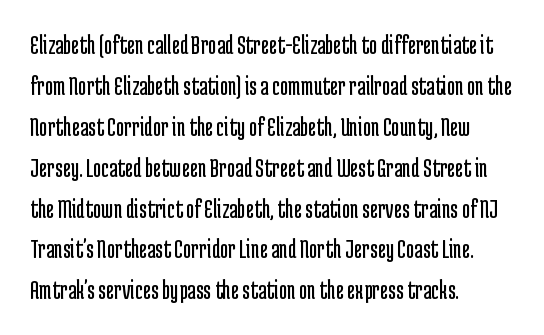
Check the space under the baseline: it is left empty. Compared with a centered layout, this one pins lines to the left instead. These lines were composed using upright roman letters. The letters carry no serifs — their stems end cleanly without finishing strokes. Think standard paragraph weight, or any step lighter than that. Looks like regular typesetting: each glyph gets only the width it needs.
